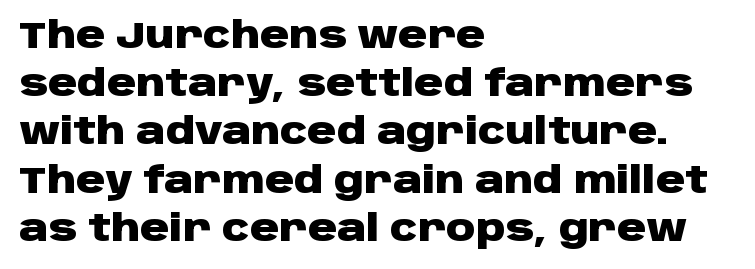
Q: Is the text bold? A: Yes.
Q: Is the text italic (slanted)? A: No, it is upright.
Q: Is the typeface a serif or a sans-serif typeface? A: Sans-serif.
Q: Is the text underlined? A: No.
Q: How is the paragraph aligned? A: Left-aligned.
Q: Is the spacing between letters normal or unusually wide? A: Normal.
Q: Is the spacing between lines tight, normal or loose? A: Normal.
Q: Width (condensed, normal, or wide)? A: Wide.
Q: Stroke contrast? A: Low.
Q: x-height? A: Large.
Q: Monospaced? A: No.
